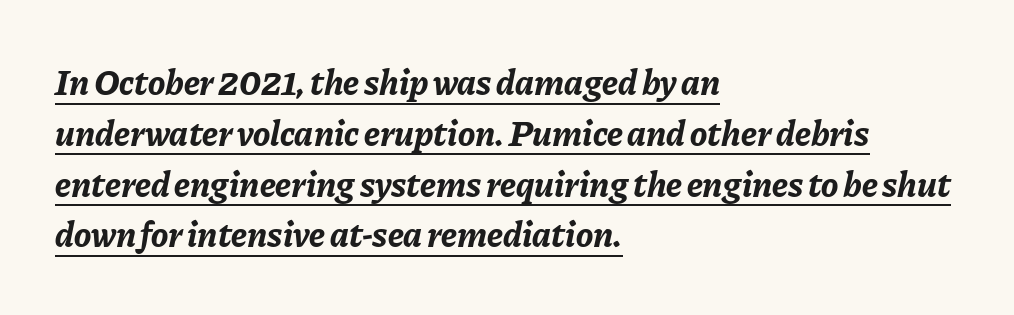
Heavy-handed strokes throughout: this text is bold. Is this a fixed-width face? No — the glyphs have proportional, varying widths. The compositor pushed each line to the left boundary. Tracking here is standard; glyphs follow each other at the usual distance. Vertical spacing — default. Rendered with sloped, italic letterforms.
